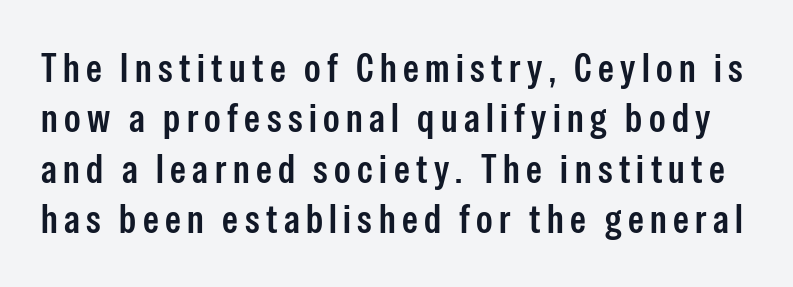
Ascenders rise straight up at ninety degrees. What weight is shown? A semibold, between regular and bold. Type without underlining. This sample uses a sans-serif face. This sample has the flowing, uneven cadence of proportional lettering. Notice how descenders clear the ascenders below comfortably — that's standard leading.
